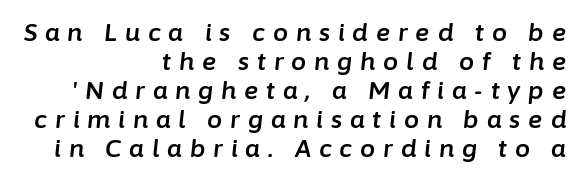
Q: Is the text italic (slanted)? A: Yes, it leans right by about 6 degrees.
Q: Is the text underlined? A: No.
Q: How is the paragraph aligned? A: Right-aligned.
Q: Is the spacing between letters normal or unusually wide? A: Unusually wide.
